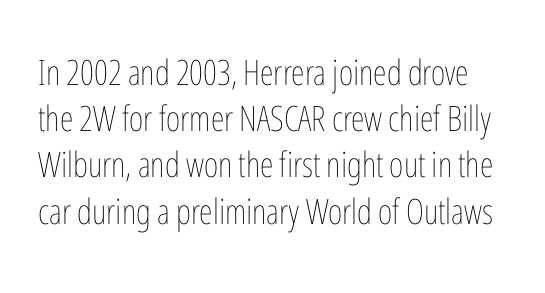
Q: Is the text bold? A: No.
Q: Is the text italic (slanted)? A: No, it is upright.
Q: Is the text underlined? A: No.
Q: Is the spacing between letters normal or unusually wide? A: Normal.
Q: Is the spacing between lines tight, normal or loose? A: Normal.
Q: Width (condensed, normal, or wide)? A: Condensed.
Q: Stroke contrast? A: Low.
Q: x-height? A: Medium.
Q: Monospaced? A: No.
